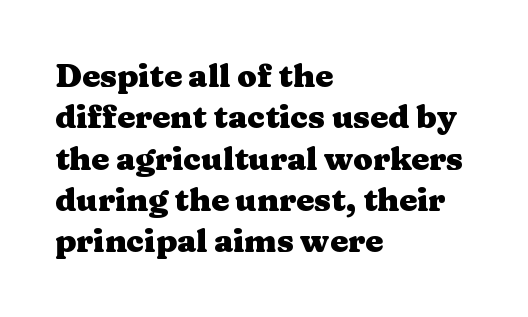
Chunky letters — that's bold for sure. Line starts are locked; line ends wander. Look at the bottom of the vertical strokes: they flare into serifs here. The rendering keeps characters at their native spacing. One glance says typical: line gaps are just what's usual.
